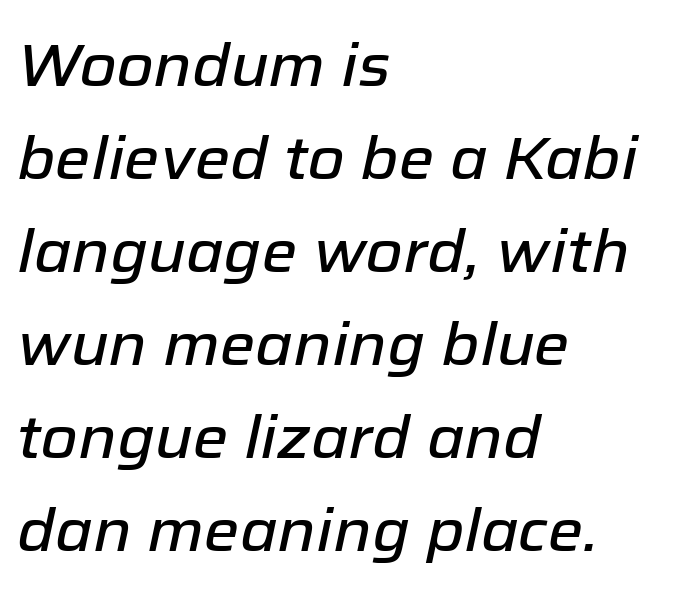
Each letter keeps its own natural width here, so spacing adapts to shape. The specimen omits any rule beneath the text block's lines. This sample uses an oblique cut, with every glyph tilted off the vertical. Look at the tracking — it's just the regular setting, nothing added. Compared with typical paragraphs, the rows here are spaced about the same.
